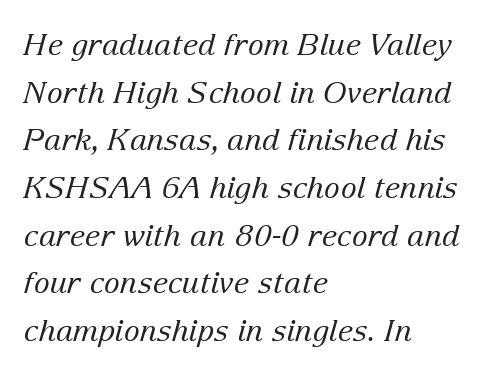
Compared with typical body copy, the letter spacing here is the same. The typography opts for an oblique posture over an upright one. This sample is left-justified, so line endings fall wherever the words run out. The font is comparable to plain body text, perhaps lighter. Each letter's strokes conclude with small projecting serifs.
